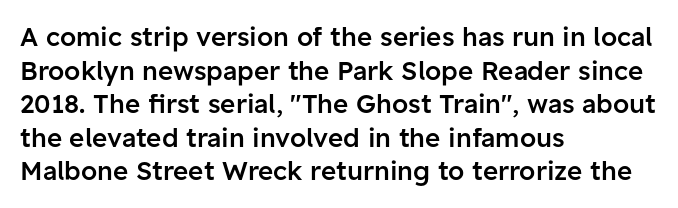
The image shows 26 px text type, upright; set left-aligned, normal line spacing (1.29x), normal letter spacing, not underlined.
